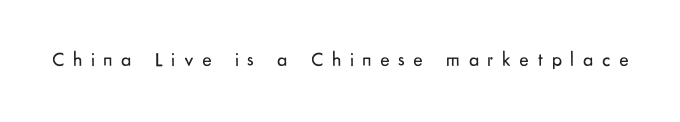
The image shows 20 px text type, upright; set unusually wide letter spacing (+0.43 em), not underlined.
